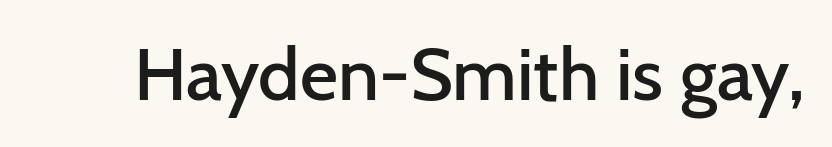
The image shows 74 px semibold sans-serif type, upright; set normal letter spacing, not underlined; low stroke contrast and a medium x-height.
